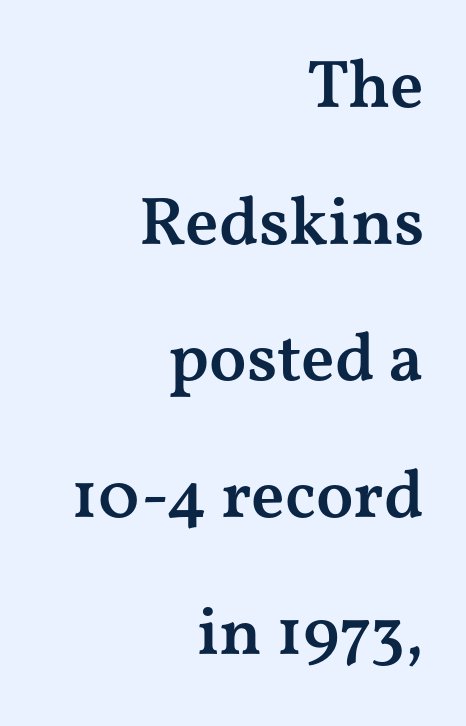
Q: Is the text bold? A: Semi-bold.
Q: Is the text italic (slanted)? A: No, it is upright.
Q: Is the typeface a serif or a sans-serif typeface? A: Serif.
Q: Is the text underlined? A: No.
Q: How is the paragraph aligned? A: Right-aligned.
Q: Is the spacing between letters normal or unusually wide? A: Normal.
Q: Is the spacing between lines tight, normal or loose? A: Loose.
Q: Width (condensed, normal, or wide)? A: Wide.
Q: Stroke contrast? A: Medium.
Q: x-height? A: Medium.
Q: Monospaced? A: No.
